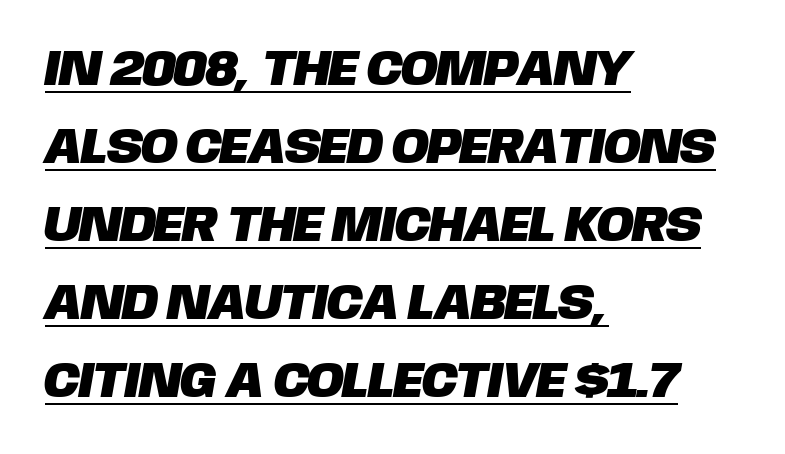
Does the copy run flush right? No — it runs flush left. Standard letterfit; no display-style spreading of the glyphs. The typeface chosen for these lines omits serifs. This sample keeps an unexceptional amount of space between lines. This sample has the flowing, uneven cadence of proportional lettering.
